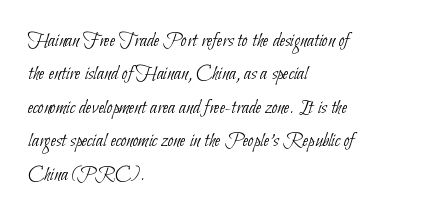
Q: Is the text bold? A: No.
Q: Is the text underlined? A: No.
Q: How is the paragraph aligned? A: Left-aligned.
Q: Is the spacing between letters normal or unusually wide? A: Normal.
Q: Is the spacing between lines tight, normal or loose? A: Normal.
